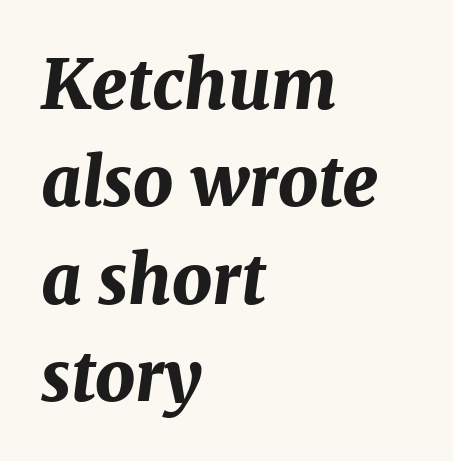
There is no visible air inserted between adjacent glyphs. Does the weight exceed regular? Yes, all the way to bold. Is this a fixed-width face? No — the glyphs have proportional, varying widths. Every row of glyphs begins at an identical x-position on the left.
